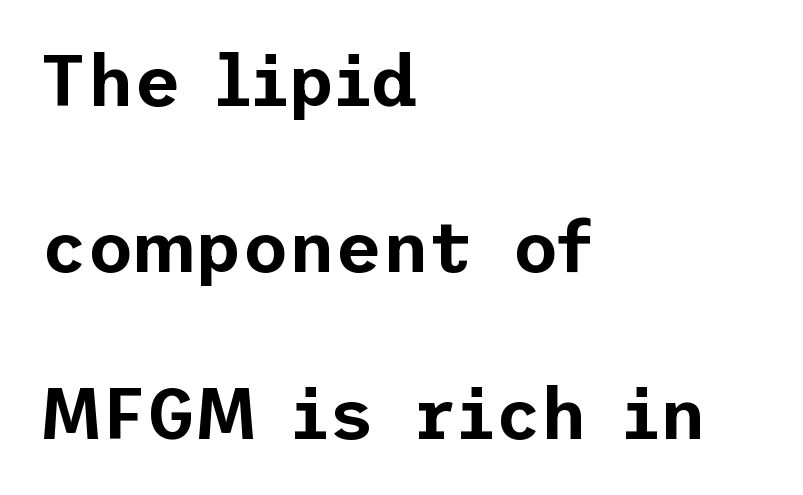
The image shows 72 px sans-serif type, upright; set left-aligned, loose line spacing (2.31x), normal letter spacing, not underlined; low stroke contrast and a medium x-height.
